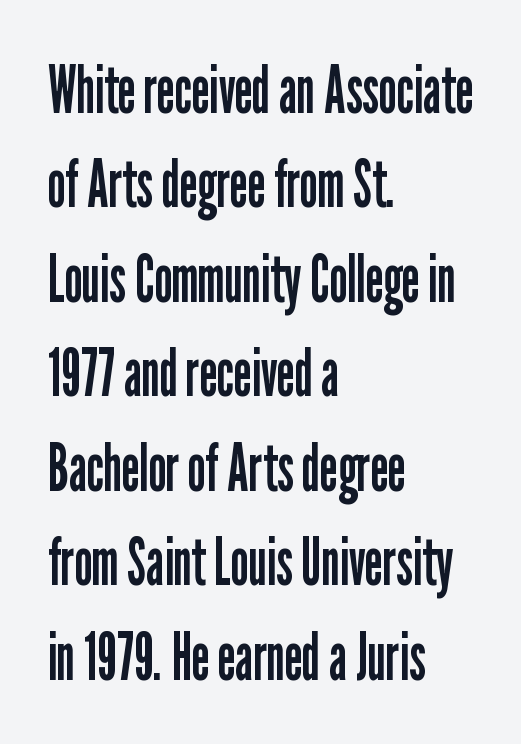
{"serif": "no", "italic": "no", "bold": "no", "weight": "regular", "width": "condensed", "stroke_contrast": "low", "x_height": "medium", "monospaced": "no", "underline": "no", "align": "left", "line_spacing": "normal", "line_spacing_ratio": 1.41, "letter_spacing": "normal", "letter_spacing_em": 0.0, "glyph_px": 67}
